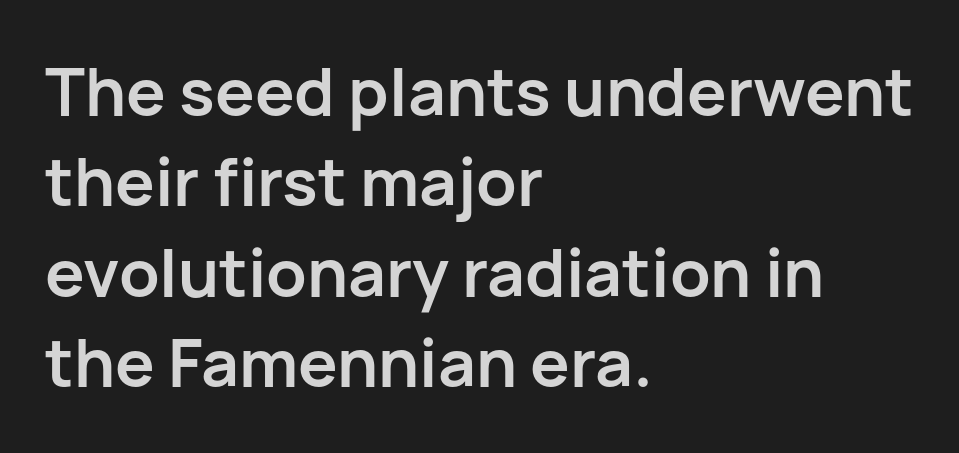
This is heavy type, rendered in bold. Does the leading feel generous? No, just average. The string is rendered with underlining switched off. Character widths vary here, with narrow letters taking less room than wide ones. The gaps between neighbouring characters are ordinary and unremarkable. I'd call this a sans setting — the letters go barefoot.
